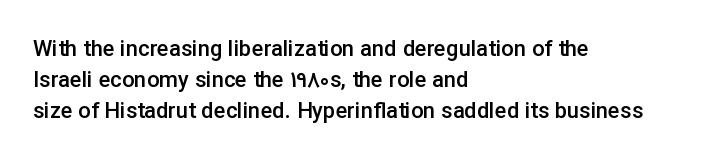
Q: Is the text bold? A: Semi-bold.
Q: Is the text italic (slanted)? A: No, it is upright.
Q: Is the text underlined? A: No.
Q: How is the paragraph aligned? A: Left-aligned.
Q: Is the spacing between letters normal or unusually wide? A: Normal.
Q: Is the spacing between lines tight, normal or loose? A: Normal.
